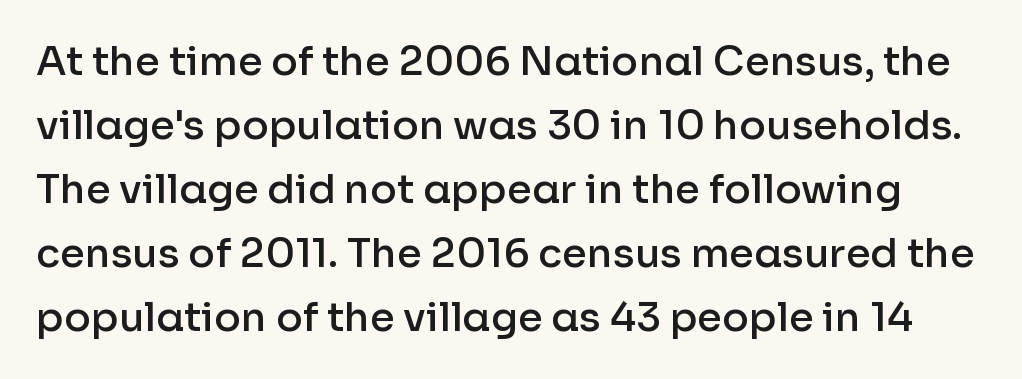
The image shows 40 px semibold sans-serif type, upright; set normal line spacing (1.6x), normal letter spacing, not underlined; low stroke contrast and a medium x-height.
